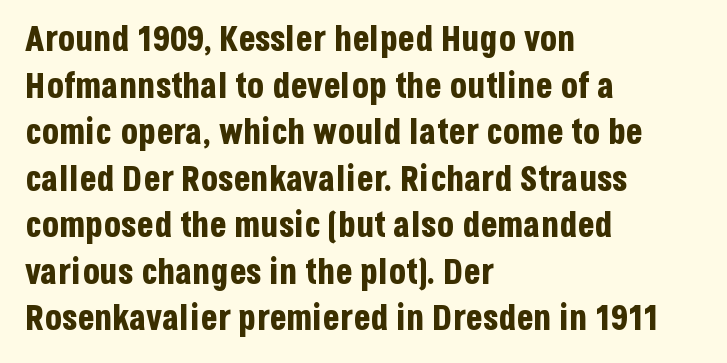
Q: Is the text bold? A: Yes.
Q: Is the text italic (slanted)? A: No, it is upright.
Q: Is the typeface a serif or a sans-serif typeface? A: Sans-serif.
Q: Is the text underlined? A: No.
Q: How is the paragraph aligned? A: Left-aligned.
Q: Is the spacing between letters normal or unusually wide? A: Normal.
Q: Is the spacing between lines tight, normal or loose? A: Normal.
Q: Width (condensed, normal, or wide)? A: Condensed.
Q: Stroke contrast? A: Low.
Q: x-height? A: Large.
Q: Monospaced? A: No.
